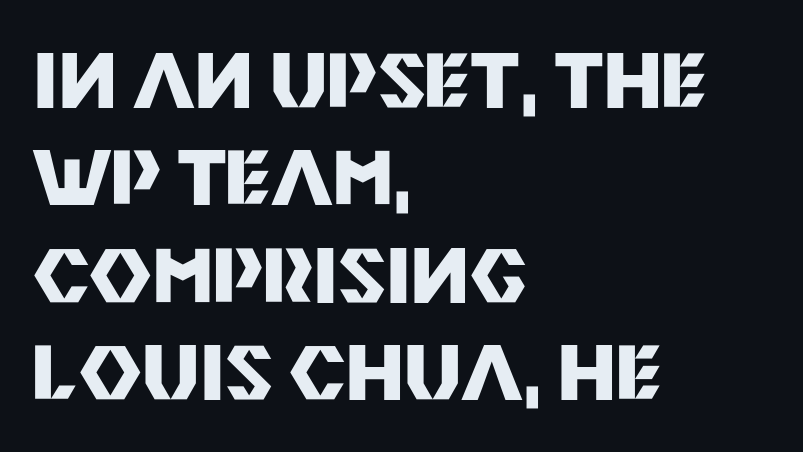
{"serif": "no", "italic": "no", "bold": "yes", "weight": "heavy", "width": "normal", "stroke_contrast": "medium", "x_height": "large", "monospaced": "no", "underline": "no", "align": "left", "line_spacing": "normal", "line_spacing_ratio": 1.28, "letter_spacing": "normal", "letter_spacing_em": 0.0, "glyph_px": 76}
